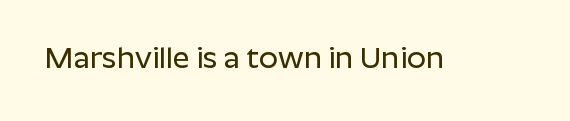
{"serif": "no", "italic": "no", "width": "normal", "stroke_contrast": "low", "x_height": "medium", "monospaced": "no", "underline": "no", "letter_spacing": "normal", "letter_spacing_em": 0.0, "glyph_px": 30}
